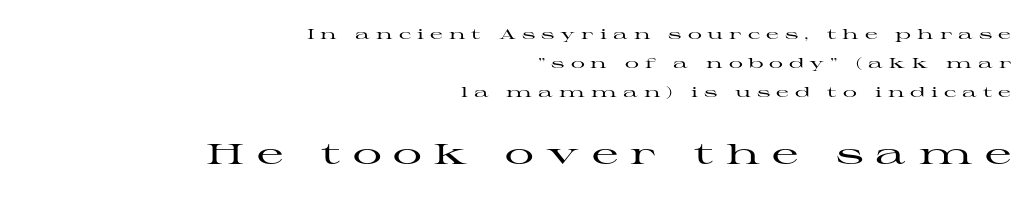
The image shows 29 px wide serif type, upright; set right-aligned, loose line spacing (2.07x), unusually wide letter spacing (+0.43 em), not underlined; the second (bottom) block is 2.07x larger; high stroke contrast and a medium x-height.
